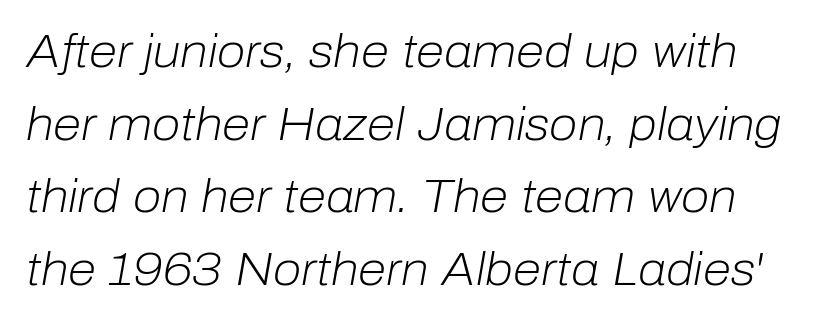
Spacing verdict: proportional, widths tailored to each character. How are the letters spaced? Ordinarily, with no added tracking. Baseline-to-baseline distance is the conventional proportion of letter height. The strokes are not fattened; the text isn't bold. When letters slant like this, we call the style italic.
